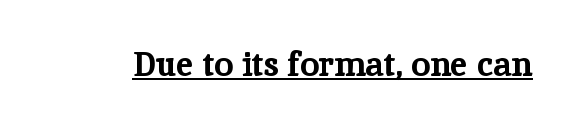
Q: Is the text bold? A: Yes.
Q: Is the text italic (slanted)? A: No, it is upright.
Q: Is the typeface a serif or a sans-serif typeface? A: Serif.
Q: Is the text underlined? A: Yes.
Q: Is the spacing between letters normal or unusually wide? A: Normal.
Q: Width (condensed, normal, or wide)? A: Normal.
Q: Stroke contrast? A: Low.
Q: x-height? A: Medium.
Q: Monospaced? A: No.
